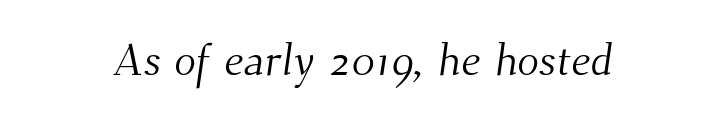
{"serif": "yes", "bold": "no", "weight": "light", "width": "normal", "stroke_contrast": "medium", "x_height": "small", "monospaced": "no", "underline": "no", "letter_spacing": "normal", "letter_spacing_em": 0.0, "glyph_px": 45}
